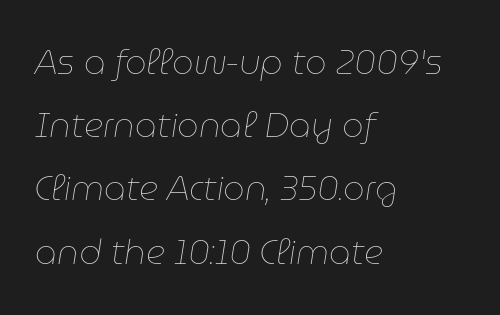
The image shows 34 px thin type, italic (leaning right); set left-aligned, line spacing 1.86x, normal letter spacing, not underlined; low stroke contrast and a medium x-height.
